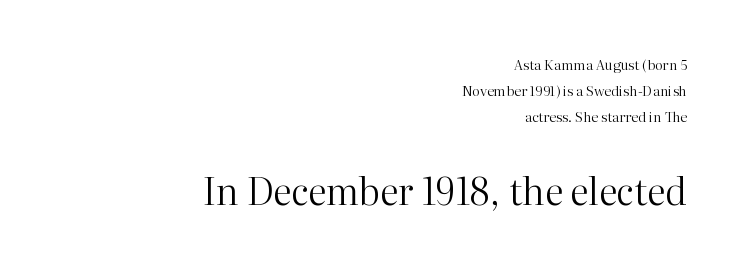
Q: Is the text bold? A: No.
Q: Is the text italic (slanted)? A: No, it is upright.
Q: Is the typeface a serif or a sans-serif typeface? A: Serif.
Q: Is the text underlined? A: No.
Q: How is the paragraph aligned? A: Right-aligned.
Q: Is the spacing between letters normal or unusually wide? A: Normal.
Q: Which block of text is set in a larger size, the first (top) or the second (bottom)? A: The second (bottom) one.
Q: Width (condensed, normal, or wide)? A: Normal.
Q: Stroke contrast? A: High.
Q: x-height? A: Medium.
Q: Monospaced? A: No.
